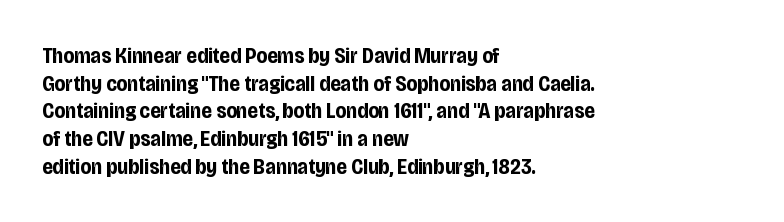
The image shows 22 px bold type, upright; set left-aligned, normal line spacing (1.26x), normal letter spacing, not underlined.
